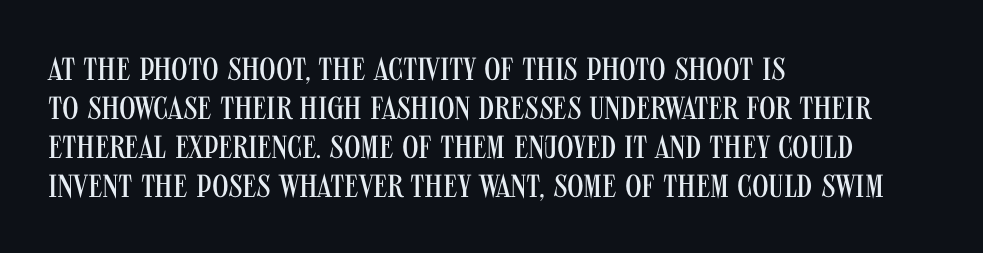
{"serif": "no", "italic": "no", "bold": "no", "weight": "regular", "width": "condensed", "stroke_contrast": "medium", "x_height": "large", "monospaced": "no", "underline": "no", "align": "left", "line_spacing_ratio": 1.22, "letter_spacing": "normal", "letter_spacing_em": 0.0, "glyph_px": 32}
